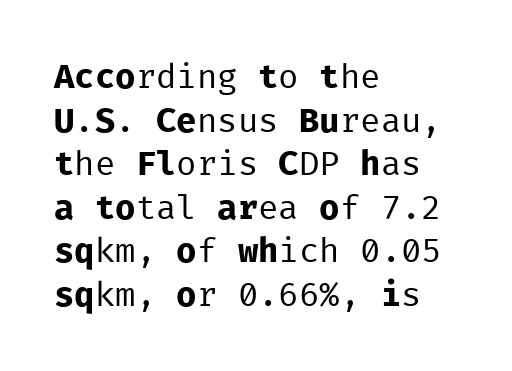
Is the block centered? No — it sits flush against the left margin. Summary of weight: not heavy and not bold. Default kerning and tracking; the words read as compact shapes. The typeface chosen for these lines omits serifs. These lines are rendered in a fixed-pitch font. Notice how the stems are strictly vertical — no italics here.
